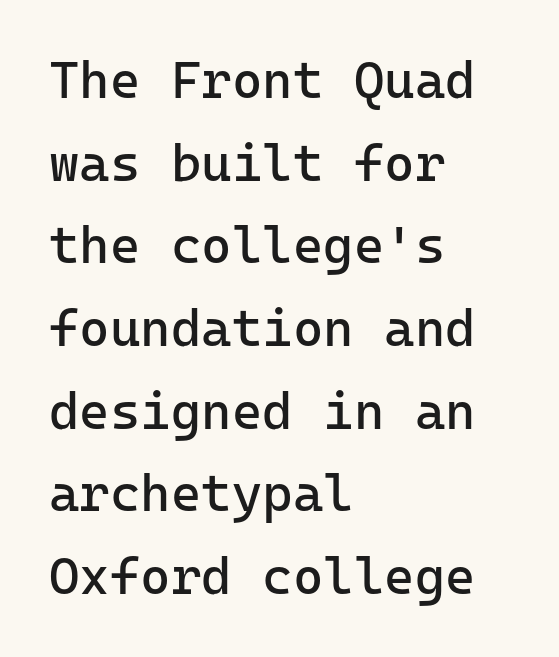
{"serif": "no", "italic": "no", "bold": "no", "weight": "regular", "width": "normal", "stroke_contrast": "low", "x_height": "medium", "underline": "no", "align": "left", "line_spacing": "normal", "line_spacing_ratio": 1.59, "letter_spacing": "normal", "letter_spacing_em": 0.0, "glyph_px": 52}
